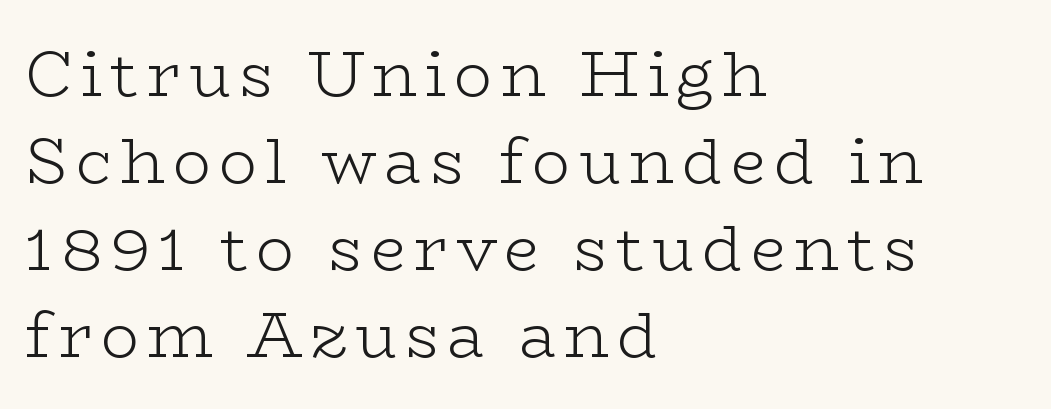
Q: Is the text bold? A: No.
Q: Is the text italic (slanted)? A: No, it is upright.
Q: Is the typeface a serif or a sans-serif typeface? A: Serif.
Q: Is the text underlined? A: No.
Q: How is the paragraph aligned? A: Left-aligned.
Q: Is the spacing between lines tight, normal or loose? A: Normal.
Q: Width (condensed, normal, or wide)? A: Wide.
Q: Stroke contrast? A: Low.
Q: x-height? A: Medium.
Q: Monospaced? A: No.
